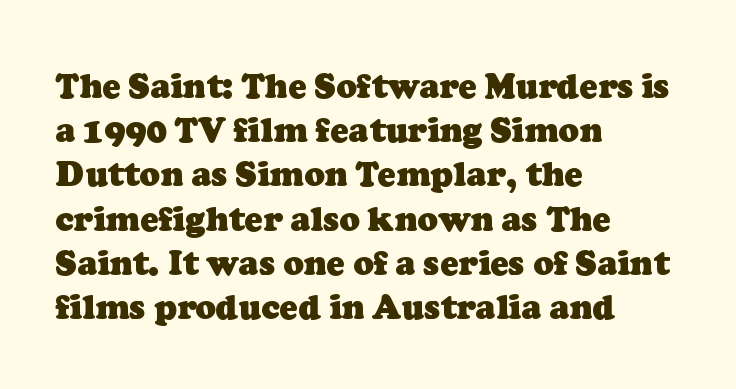
The image shows 34 px heavy serif type; set left-aligned, normal line spacing (1.3x), normal letter spacing, not underlined; low stroke contrast and a medium x-height.
